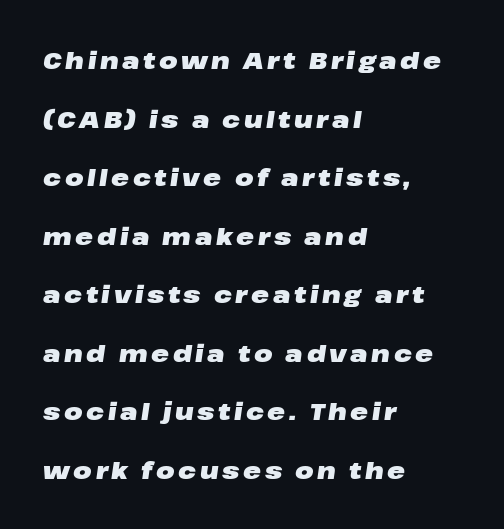
{"italic": "yes", "lean": "right", "slant_degrees": 8, "bold": "yes", "underline": "no", "align": "left", "line_spacing": "loose", "line_spacing_ratio": 2.44, "glyph_px": 24}
